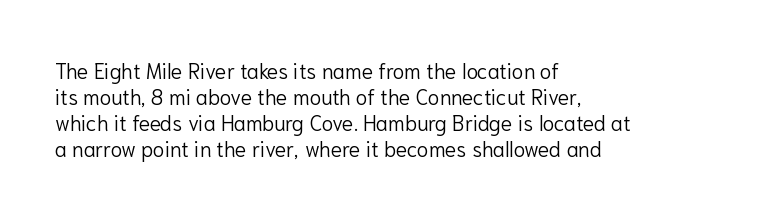
Q: Is the text bold? A: No.
Q: Is the text italic (slanted)? A: No, it is upright.
Q: Is the text underlined? A: No.
Q: How is the paragraph aligned? A: Left-aligned.
Q: Is the spacing between letters normal or unusually wide? A: Normal.
